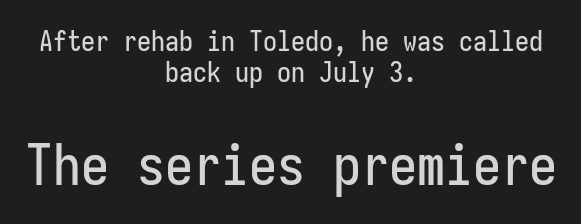
Q: Is the text italic (slanted)? A: No, it is upright.
Q: Is the typeface a serif or a sans-serif typeface? A: Sans-serif.
Q: Is the text underlined? A: No.
Q: How is the paragraph aligned? A: Centered.
Q: Is the spacing between letters normal or unusually wide? A: Normal.
Q: Is the spacing between lines tight, normal or loose? A: Tight.
Q: Which block of text is set in a larger size, the first (top) or the second (bottom)? A: The second (bottom) one.
Q: Width (condensed, normal, or wide)? A: Condensed.
Q: Stroke contrast? A: Low.
Q: x-height? A: Medium.
Q: Monospaced? A: Yes.
